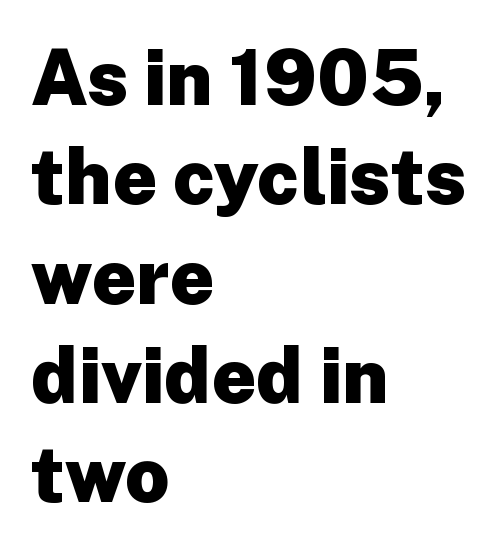
{"serif": "no", "italic": "no", "bold": "yes", "weight": "heavy", "width": "normal", "stroke_contrast": "low", "x_height": "medium", "monospaced": "no", "underline": "no", "align": "left", "line_spacing": "normal", "line_spacing_ratio": 1.29, "letter_spacing": "normal", "letter_spacing_em": 0.0, "glyph_px": 77}
